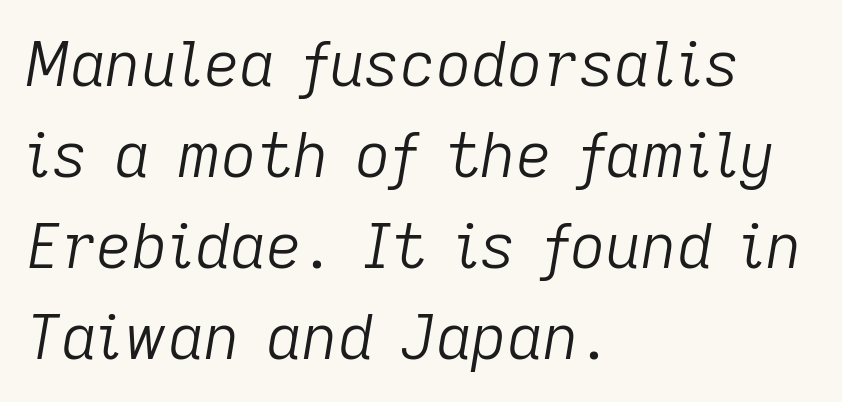
All the whitespace from short lines collects on the right. The font's italic variant was chosen for this text. Beneath every word, the page is bare. Line spacing here is normal. In terms of letterspacing, this is plain default setting.
